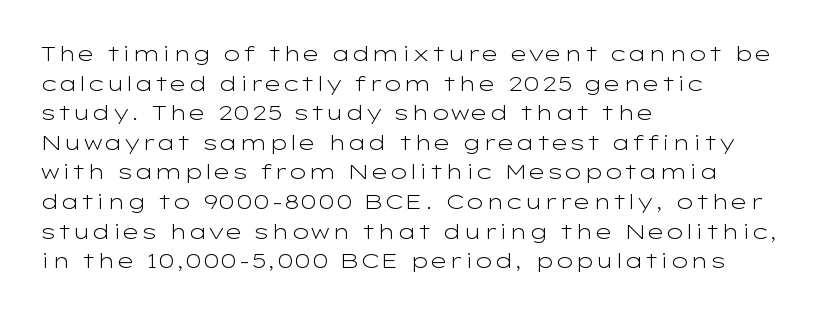
Quick note: underline off. Do the letters lean? They stand straight. The text block is weighted toward the left margin, trailing off unevenly rightward. This rendering leaves character spacing at its baseline value. Vertical spacing — default.
